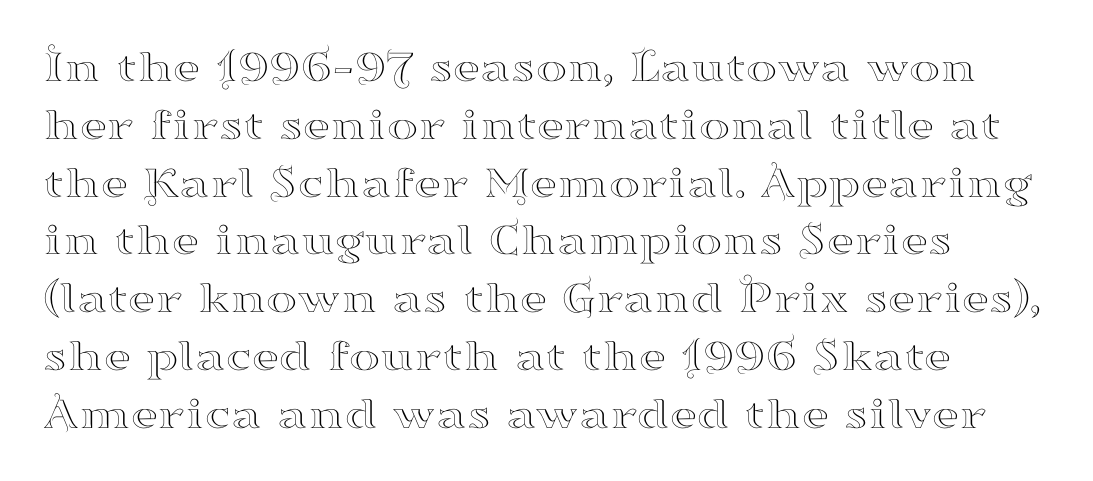
{"serif": "yes", "italic": "no", "width": "wide", "stroke_contrast": "high", "x_height": "small", "monospaced": "no", "underline": "no", "line_spacing_ratio": 1.23, "letter_spacing": "normal", "letter_spacing_em": 0.0, "glyph_px": 47}
